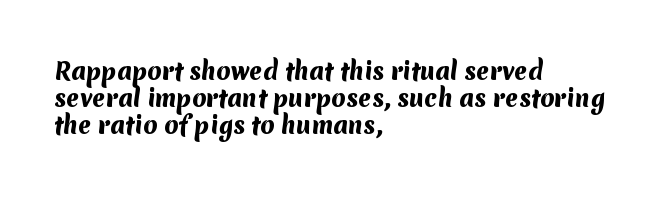
The image shows 23 px bold type; set left-aligned, line spacing 1.18x, normal letter spacing, not underlined.
